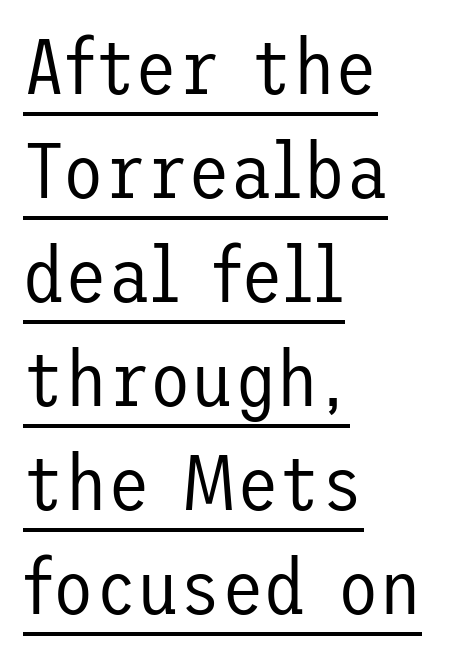
The image shows 77 px regular-weight sans-serif type, upright; set left-aligned, normal line spacing (1.35x), normal letter spacing, underlined; low stroke contrast and a medium x-height.
